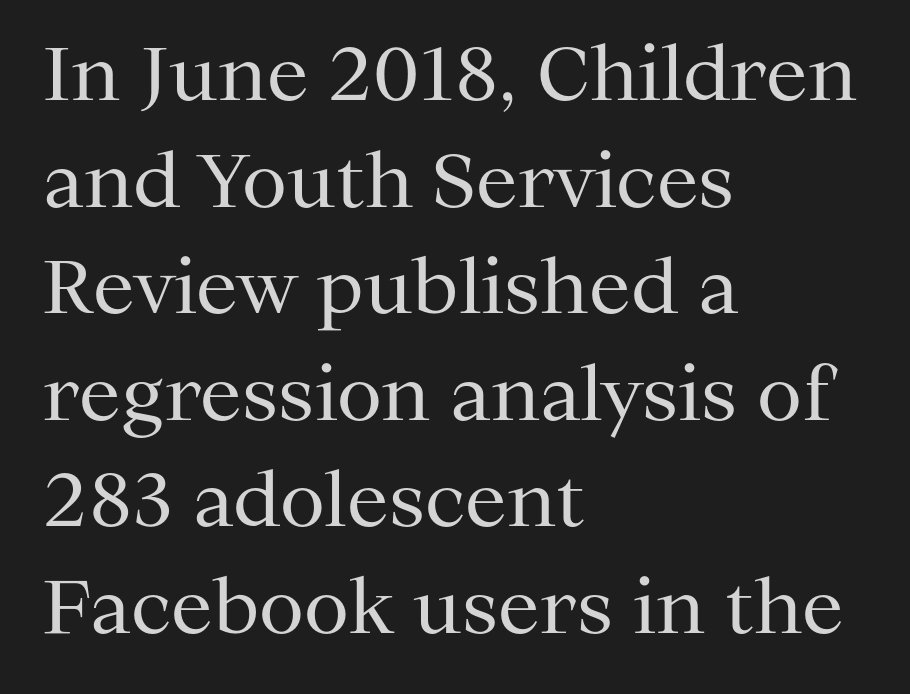
{"serif": "yes", "italic": "no", "bold": "no", "weight": "regular", "width": "normal", "stroke_contrast": "medium", "x_height": "medium", "monospaced": "no", "underline": "no", "align": "left", "line_spacing": "normal", "line_spacing_ratio": 1.44, "letter_spacing": "normal", "letter_spacing_em": 0.0, "glyph_px": 74}
